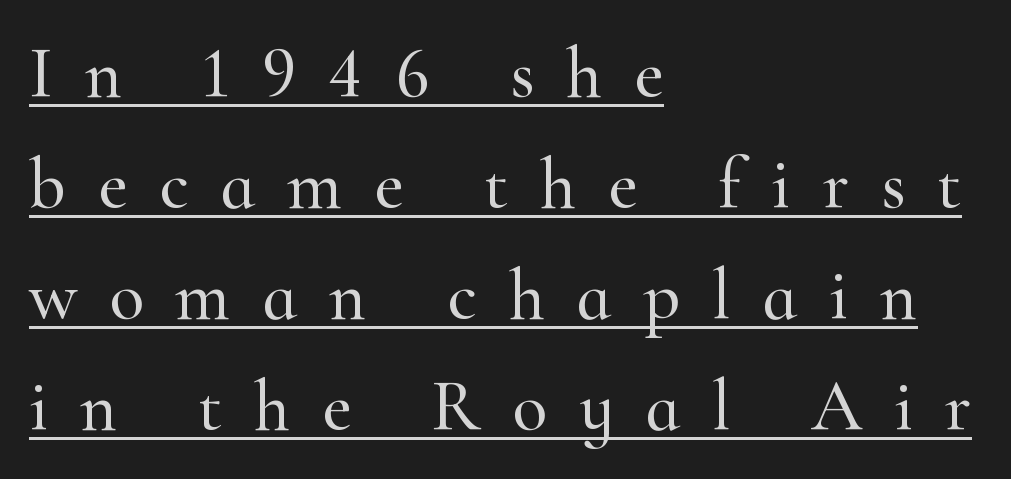
The image shows 72 px serif type, upright; set left-aligned, normal line spacing (1.54x), unusually wide letter spacing (+0.44 em), underlined; high stroke contrast and a small x-height.
